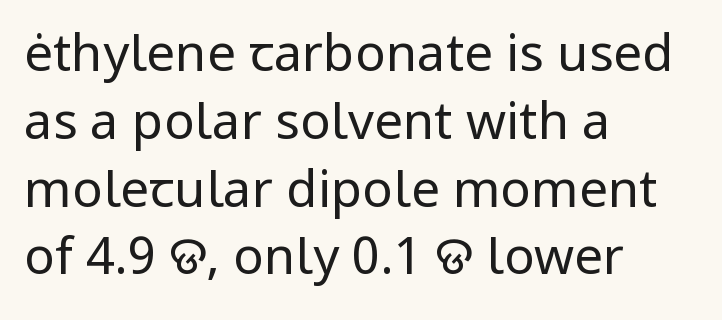
Q: Is the text bold? A: No.
Q: Is the text italic (slanted)? A: No, it is upright.
Q: Is the typeface a serif or a sans-serif typeface? A: Sans-serif.
Q: Is the text underlined? A: No.
Q: How is the paragraph aligned? A: Left-aligned.
Q: Is the spacing between letters normal or unusually wide? A: Normal.
Q: Is the spacing between lines tight, normal or loose? A: Normal.
Q: Width (condensed, normal, or wide)? A: Normal.
Q: Stroke contrast? A: Low.
Q: x-height? A: Medium.
Q: Monospaced? A: No.
